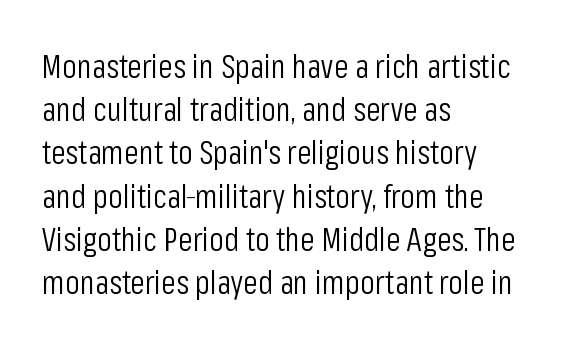
{"serif": "no", "italic": "no", "bold": "no", "weight": "light", "width": "condensed", "stroke_contrast": "low", "x_height": "medium", "monospaced": "no", "underline": "no", "align": "left", "line_spacing": "normal", "line_spacing_ratio": 1.31, "letter_spacing": "normal", "letter_spacing_em": 0.0, "glyph_px": 33}
